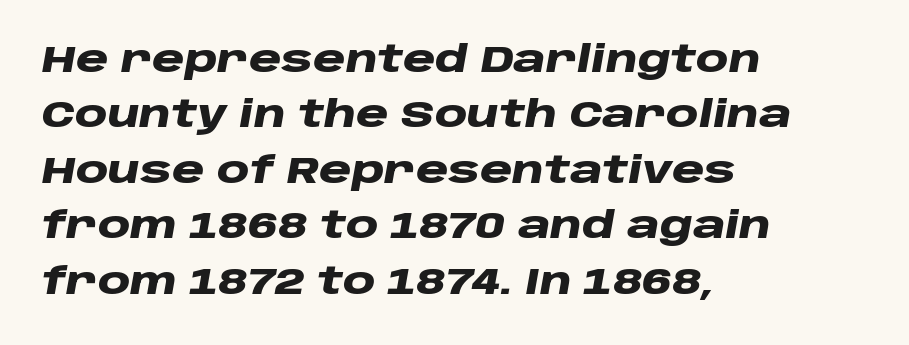
Proportional: the letters do not fall into vertical columns. Vertical spacing — default. A typesetter would call this zero additional tracking. The passage shown is emphatically bold. The whole block is typeset with a tilt. The paragraph has a hard left edge and a soft right edge.
